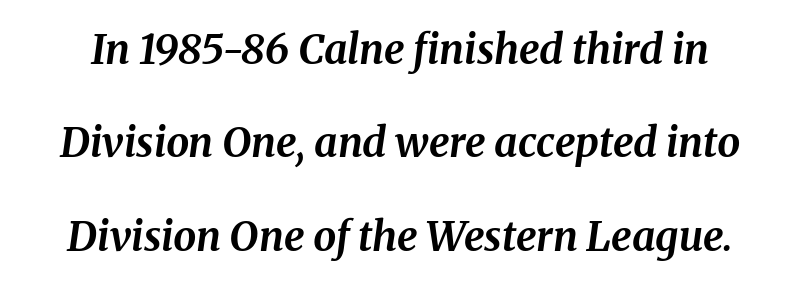
{"italic": "yes", "lean": "right", "slant_degrees": 8, "bold": "yes", "weight": "bold", "width": "normal", "stroke_contrast": "medium", "x_height": "medium", "monospaced": "no", "underline": "no", "line_spacing": "loose", "line_spacing_ratio": 2.28, "letter_spacing": "normal", "letter_spacing_em": 0.0, "glyph_px": 41}
